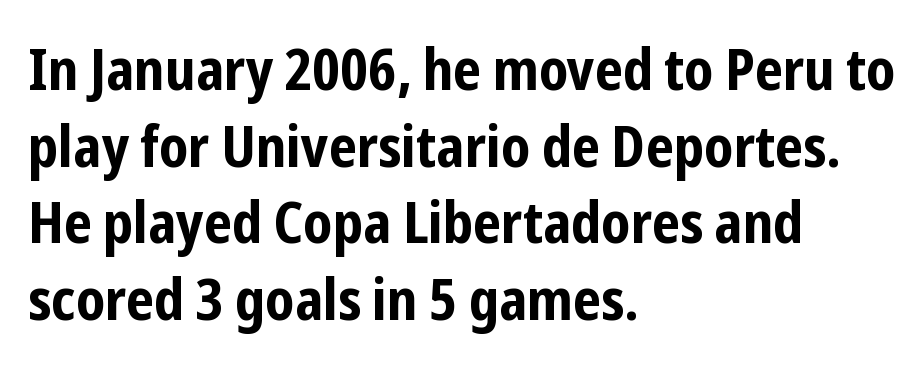
Q: Is the text bold? A: Yes.
Q: Is the text italic (slanted)? A: No, it is upright.
Q: Is the typeface a serif or a sans-serif typeface? A: Sans-serif.
Q: Is the text underlined? A: No.
Q: How is the paragraph aligned? A: Left-aligned.
Q: Is the spacing between letters normal or unusually wide? A: Normal.
Q: Is the spacing between lines tight, normal or loose? A: Normal.
Q: Width (condensed, normal, or wide)? A: Condensed.
Q: Stroke contrast? A: Low.
Q: x-height? A: Medium.
Q: Monospaced? A: No.
